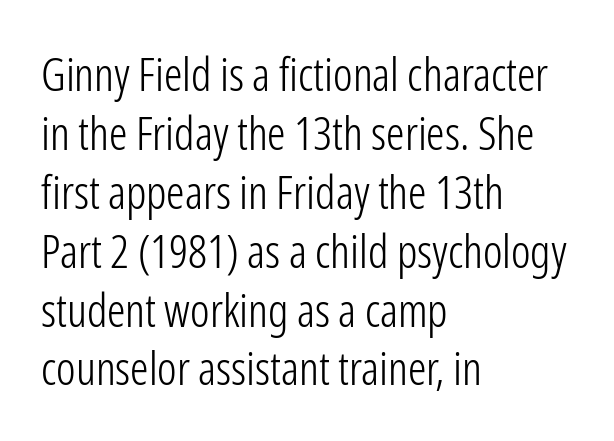
{"serif": "no", "italic": "no", "bold": "no", "weight": "light", "width": "condensed", "stroke_contrast": "low", "x_height": "medium", "monospaced": "no", "underline": "no", "align": "left", "line_spacing": "normal", "line_spacing_ratio": 1.28, "letter_spacing": "normal", "letter_spacing_em": 0.0, "glyph_px": 46}
